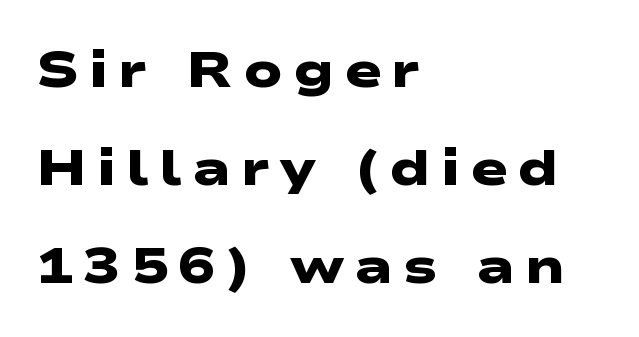
{"serif": "no", "bold": "yes", "weight": "heavy", "width": "wide", "stroke_contrast": "low", "x_height": "medium", "monospaced": "no", "underline": "no", "align": "left", "line_spacing": "loose", "line_spacing_ratio": 1.96, "letter_spacing": "wide", "letter_spacing_em": 0.2, "glyph_px": 50}
